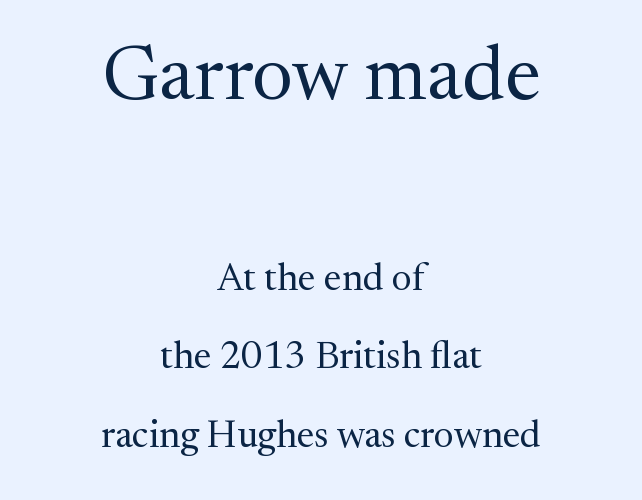
{"serif": "yes", "italic": "no", "bold": "no", "weight": "regular", "width": "normal", "stroke_contrast": "medium", "x_height": "medium", "monospaced": "no", "underline": "no", "align": "center", "line_spacing": "loose", "line_spacing_ratio": 2.06, "letter_spacing": "normal", "letter_spacing_em": 0.0, "larger_block": "first", "size_ratio": 2.03, "glyph_px": 77}
